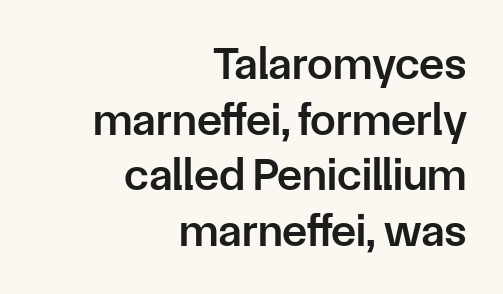
{"serif": "no", "italic": "no", "bold": "semi", "weight": "semibold", "width": "normal", "stroke_contrast": "low", "x_height": "medium", "monospaced": "no", "underline": "no", "align": "right", "line_spacing_ratio": 1.21, "letter_spacing": "normal", "letter_spacing_em": 0.0, "glyph_px": 46}
